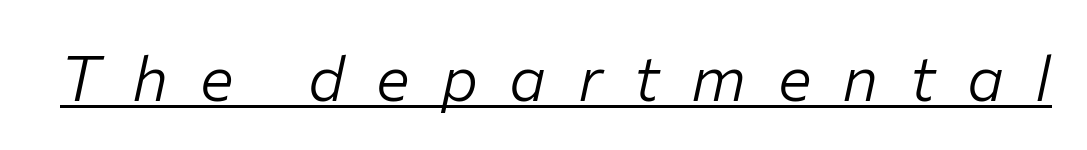
Q: Is the text bold? A: No.
Q: Is the text italic (slanted)? A: Yes, it leans right by about 12 degrees.
Q: Is the text underlined? A: Yes.
Q: Is the spacing between letters normal or unusually wide? A: Unusually wide.
Q: Width (condensed, normal, or wide)? A: Normal.
Q: Stroke contrast? A: Low.
Q: x-height? A: Medium.
Q: Monospaced? A: No.
